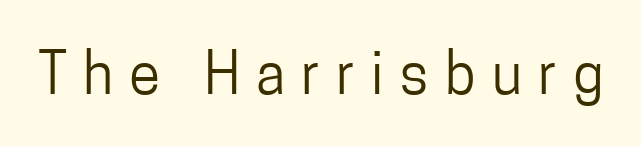
Summary of weight: not heavy and not bold. Underlining? Definitely not there. In terms of letterform style, serifs are entirely absent. Think of a printed novel: that variable character pitch is what you see here. The lettering holds an erect, upright posture throughout.
